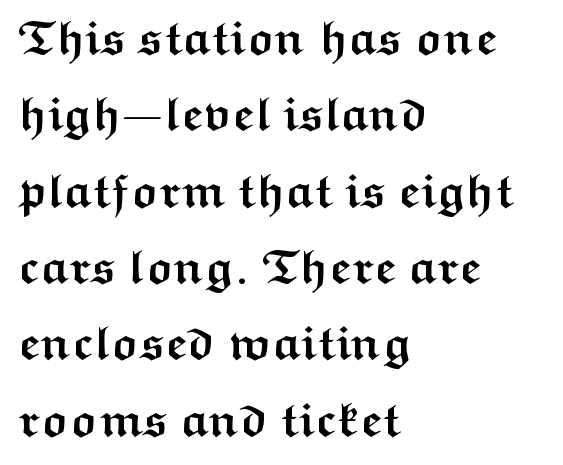
Q: Is the text bold? A: Yes.
Q: Is the text italic (slanted)? A: No, it is upright.
Q: Is the typeface a serif or a sans-serif typeface? A: Sans-serif.
Q: Is the text underlined? A: No.
Q: How is the paragraph aligned? A: Left-aligned.
Q: Is the spacing between letters normal or unusually wide? A: Normal.
Q: Is the spacing between lines tight, normal or loose? A: Normal.
Q: Width (condensed, normal, or wide)? A: Wide.
Q: Stroke contrast? A: Medium.
Q: x-height? A: Medium.
Q: Monospaced? A: No.
